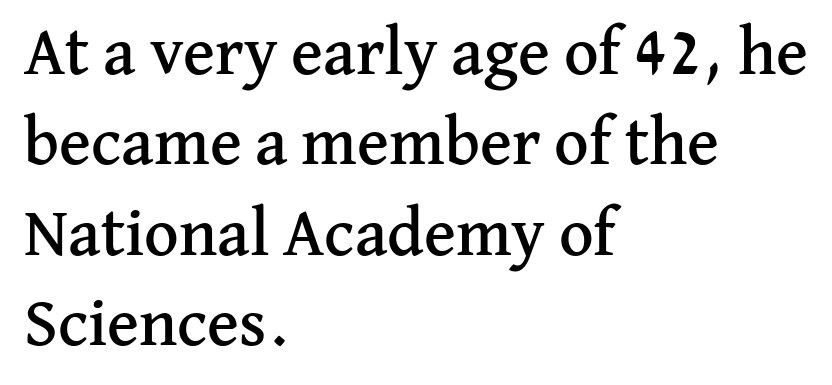
Q: Is the text italic (slanted)? A: No, it is upright.
Q: Is the typeface a serif or a sans-serif typeface? A: Serif.
Q: Is the text underlined? A: No.
Q: How is the paragraph aligned? A: Left-aligned.
Q: Is the spacing between letters normal or unusually wide? A: Normal.
Q: Is the spacing between lines tight, normal or loose? A: Normal.
Q: Width (condensed, normal, or wide)? A: Normal.
Q: Stroke contrast? A: Medium.
Q: x-height? A: Medium.
Q: Monospaced? A: No.
